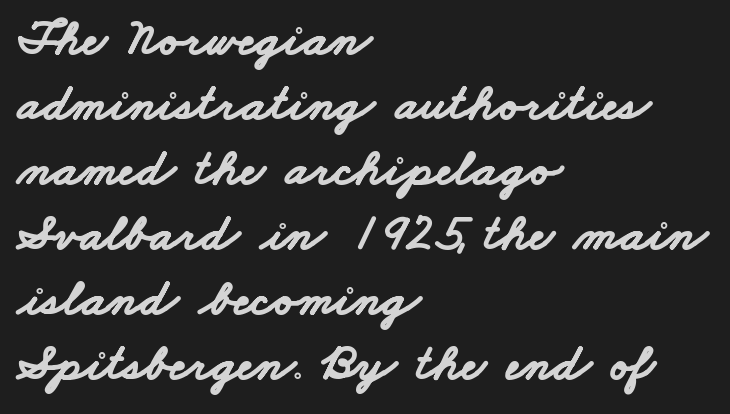
Q: Is the text bold? A: Yes.
Q: Is the typeface a serif or a sans-serif typeface? A: Sans-serif.
Q: Is the text underlined? A: No.
Q: How is the paragraph aligned? A: Left-aligned.
Q: Is the spacing between letters normal or unusually wide? A: Normal.
Q: Is the spacing between lines tight, normal or loose? A: Normal.
Q: Width (condensed, normal, or wide)? A: Wide.
Q: Stroke contrast? A: Low.
Q: x-height? A: Small.
Q: Monospaced? A: No.
